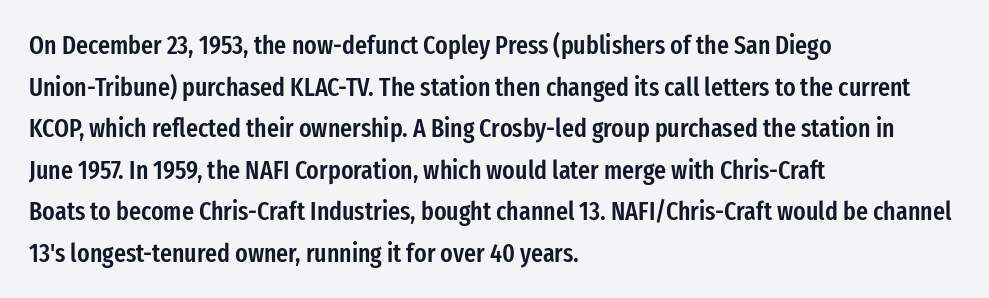
The image shows 26 px text type, upright; set left-aligned, normal line spacing (1.6x), normal letter spacing, not underlined.
